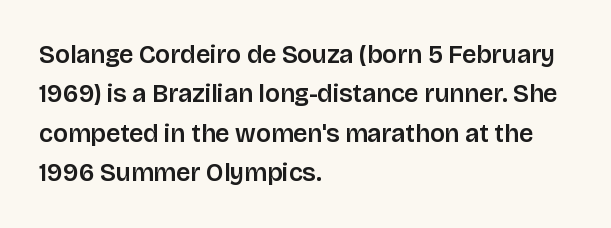
The setting favours the left margin, as ordinary paragraphs usually do. Is there any slant? The stems are plumb. A bare baseline throughout the passage. The letterforms sit shoulder to shoulder at normal distance. These lines sit exactly where default settings would place them.
